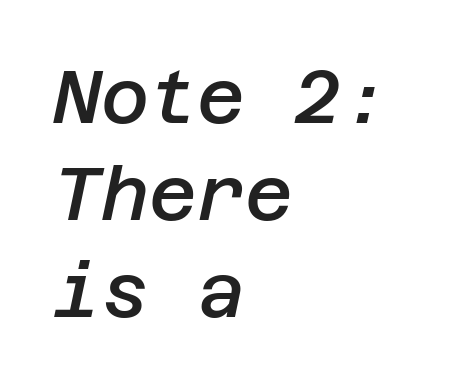
{"italic": "yes", "lean": "right", "slant_degrees": 12, "bold": "semi", "weight": "semibold", "width": "normal", "stroke_contrast": "low", "x_height": "large", "underline": "no", "align": "left", "line_spacing": "normal", "line_spacing_ratio": 1.31, "letter_spacing": "normal", "letter_spacing_em": 0.0, "glyph_px": 74}
